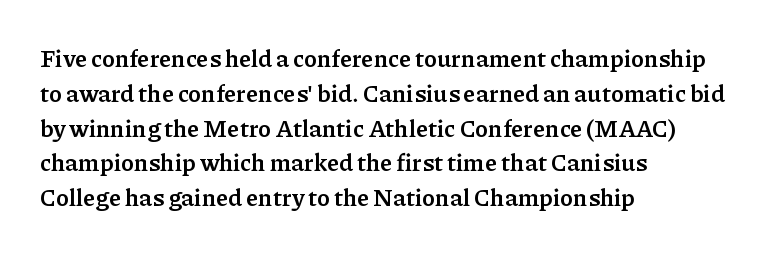
Q: Is the text bold? A: Yes.
Q: Is the text italic (slanted)? A: No, it is upright.
Q: Is the text underlined? A: No.
Q: How is the paragraph aligned? A: Left-aligned.
Q: Is the spacing between letters normal or unusually wide? A: Normal.
Q: Is the spacing between lines tight, normal or loose? A: Normal.
